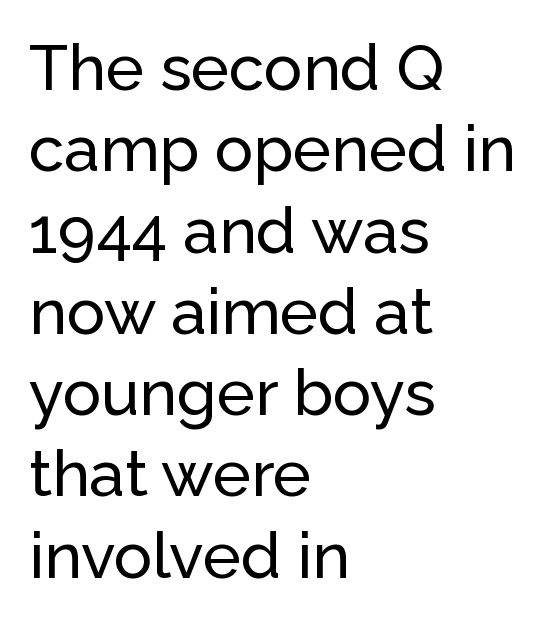
The passage shown has conventional tracking throughout. Unlike italic type, these characters show no tilt at all. In terms of leading, this rendering sits right in the middle. Typographically, this falls in the sans-serif category. The space directly below the letters is spotless.
